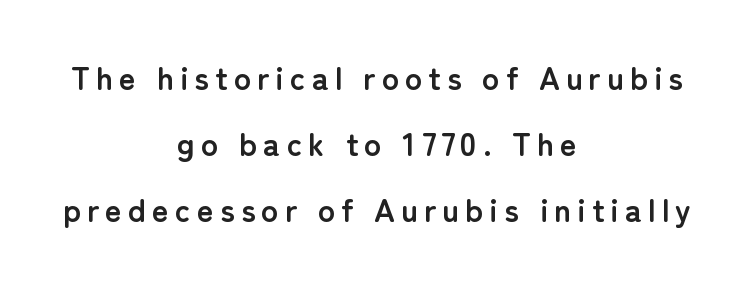
{"serif": "no", "italic": "no", "bold": "yes", "weight": "semibold", "width": "normal", "stroke_contrast": "low", "x_height": "medium", "monospaced": "no", "underline": "no", "align": "center", "line_spacing": "loose", "line_spacing_ratio": 2.07, "glyph_px": 32}
